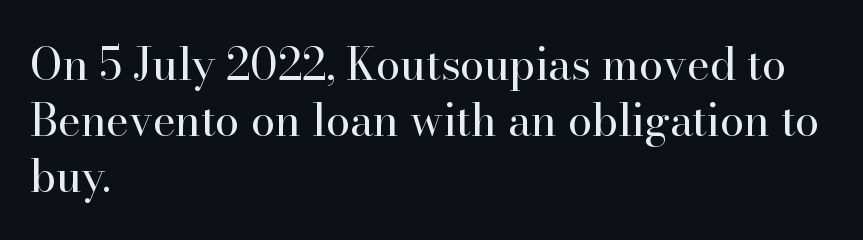
The image shows 44 px regular-weight serif type, upright; set left-aligned, normal line spacing (1.27x), normal letter spacing, not underlined; high stroke contrast and a small x-height.
